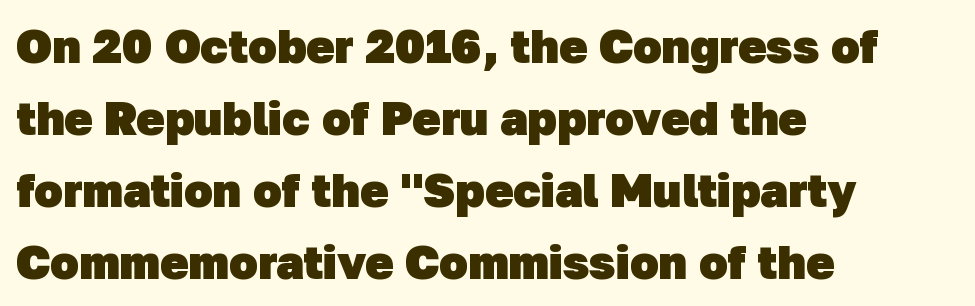
This sample has the flowing, uneven cadence of proportional lettering. Normally led — the rows are evenly, conventionally spaced. This sample uses plain, unmodified letter spacing. The zone under the glyphs is completely vacant. The letters carry no serifs — their stems end cleanly without finishing strokes. Where is the straight margin? On the left.
